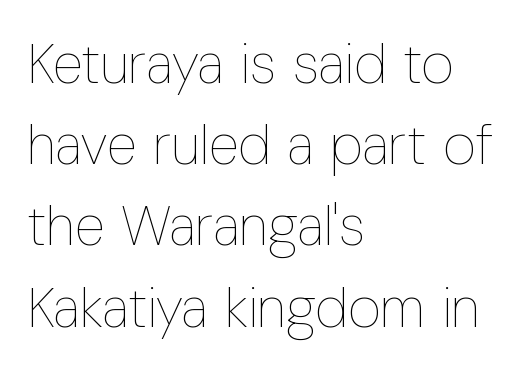
How would I describe the line gaps? Plain and ordinary. A student would call this left alignment; a typographer would say flush left, rag right. Words appear dense and cohesive because spacing is normal. Is this a fixed-width face? No — the glyphs have proportional, varying widths.
